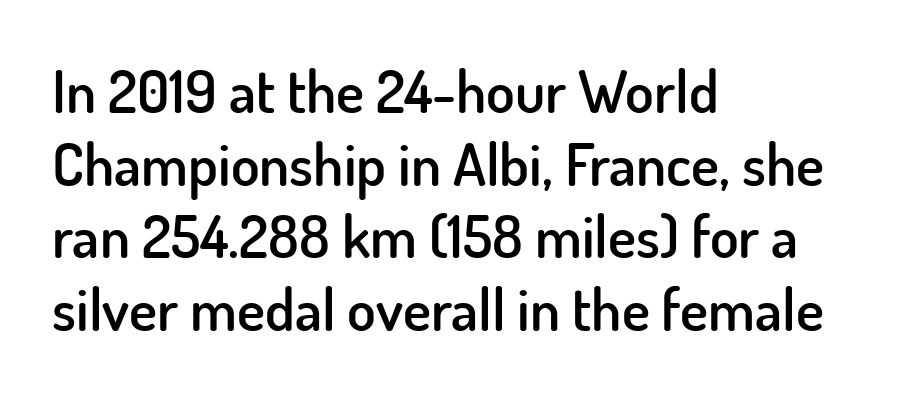
Q: Is the text bold? A: Semi-bold.
Q: Is the text italic (slanted)? A: No, it is upright.
Q: Is the typeface a serif or a sans-serif typeface? A: Sans-serif.
Q: Is the text underlined? A: No.
Q: How is the paragraph aligned? A: Left-aligned.
Q: Is the spacing between letters normal or unusually wide? A: Normal.
Q: Width (condensed, normal, or wide)? A: Normal.
Q: Stroke contrast? A: Low.
Q: x-height? A: Small.
Q: Monospaced? A: No.
